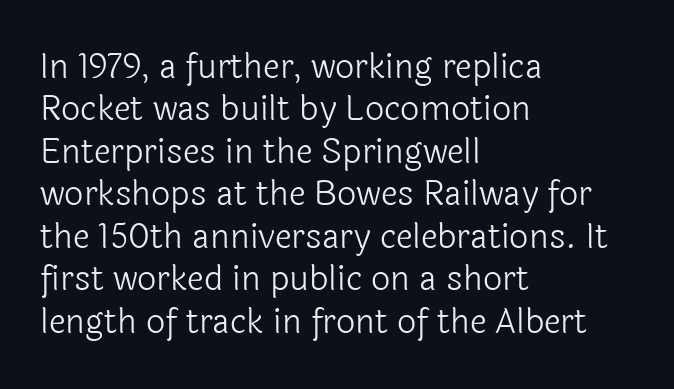
The image shows 34 px light sans-serif type, upright; set left-aligned, normal line spacing (1.25x), normal letter spacing, not underlined; a medium x-height.
